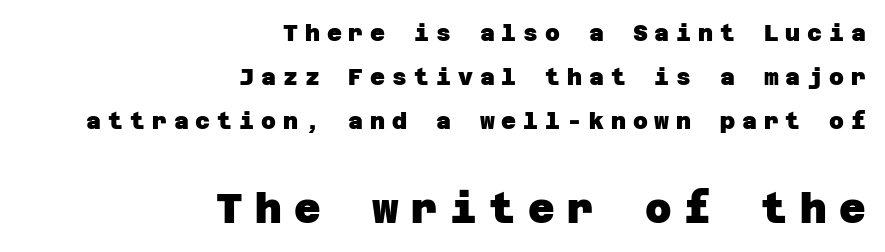
Q: Is the text bold? A: Yes.
Q: Is the typeface a serif or a sans-serif typeface? A: Sans-serif.
Q: Is the text underlined? A: No.
Q: How is the paragraph aligned? A: Right-aligned.
Q: Is the spacing between letters normal or unusually wide? A: Unusually wide.
Q: Is the spacing between lines tight, normal or loose? A: Loose.
Q: Which block of text is set in a larger size, the first (top) or the second (bottom)? A: The second (bottom) one.
Q: Width (condensed, normal, or wide)? A: Normal.
Q: Stroke contrast? A: Low.
Q: x-height? A: Large.
